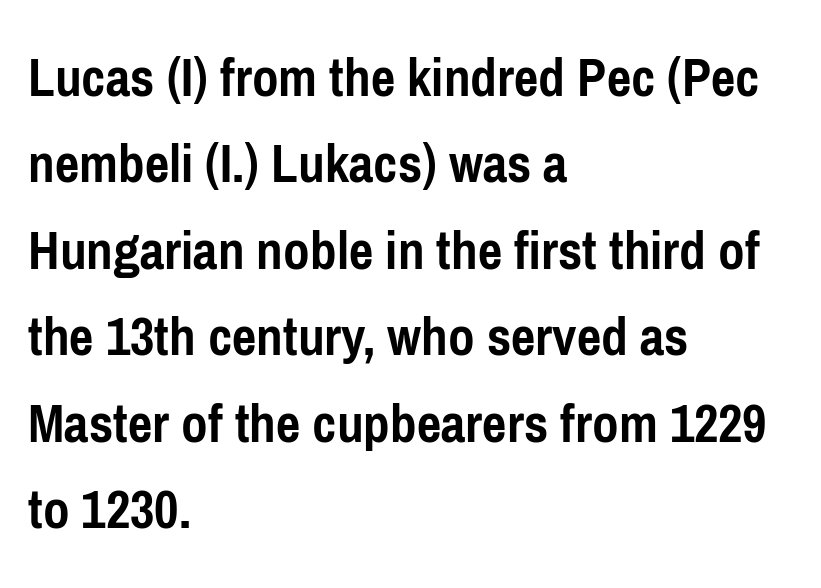
The characters display no serif detailing; their extremities are plain. If you drew a ruler down the left edge, every line would touch it. In terms of weight, the rendering is a true, heavy bold. The letterforms sit shoulder to shoulder at normal distance.
